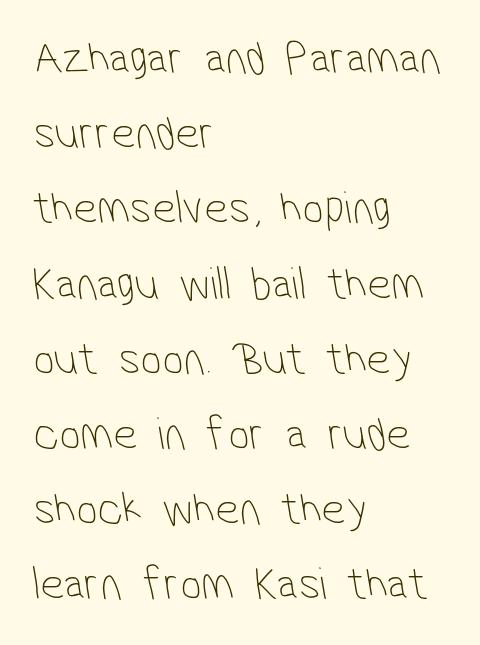
The image shows 47 px thin, condensed sans-serif type; set left-aligned, normal line spacing (1.6x), normal letter spacing, not underlined; low stroke contrast and a medium x-height.
